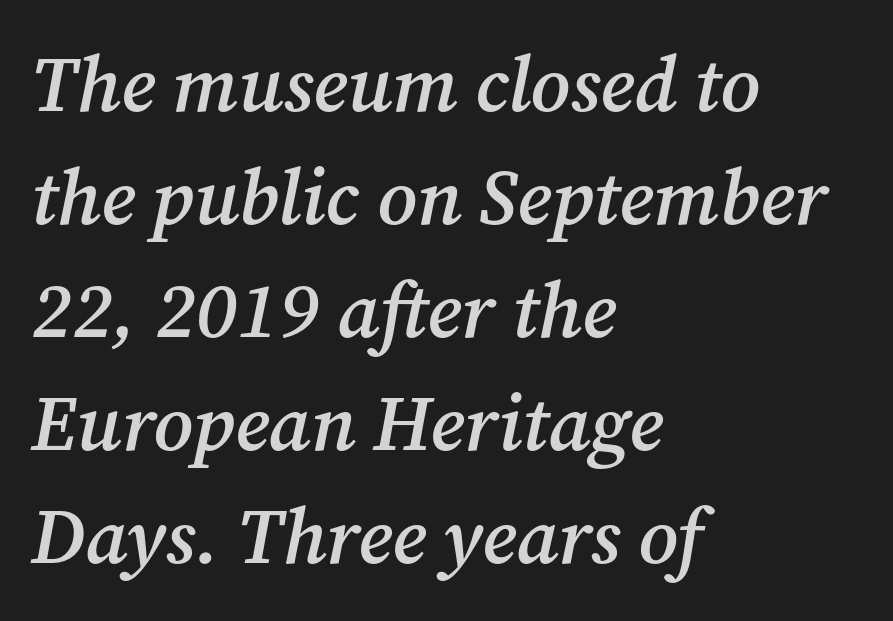
The image shows 78 px semibold serif type, italic (leaning right); set left-aligned, normal line spacing (1.45x), normal letter spacing, not underlined; medium stroke contrast and a medium x-height.
